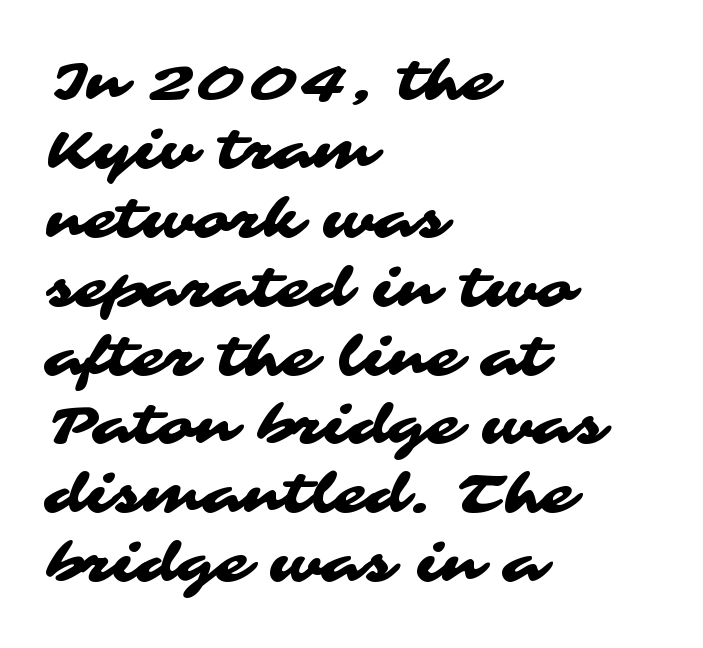
The image shows 53 px wide sans-serif type; set left-aligned, normal line spacing (1.3x), normal letter spacing, not underlined; medium stroke contrast and a medium x-height.
